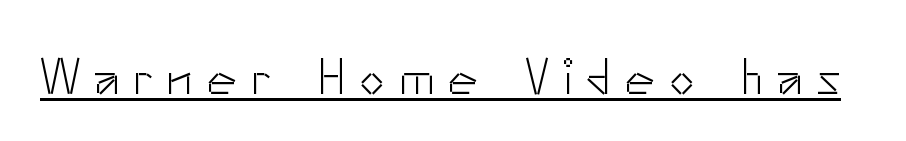
{"serif": "no", "italic": "no", "bold": "no", "weight": "light", "width": "normal", "stroke_contrast": "low", "x_height": "small", "monospaced": "no", "underline": "yes", "letter_spacing": "wide", "letter_spacing_em": 0.27, "glyph_px": 50}
